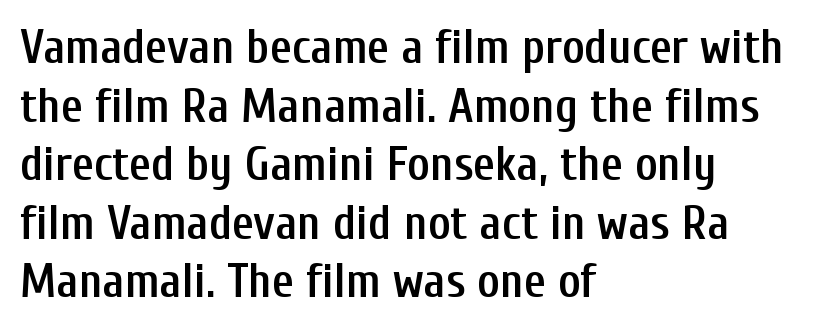
Q: Is the text bold? A: Semi-bold.
Q: Is the text italic (slanted)? A: No, it is upright.
Q: Is the typeface a serif or a sans-serif typeface? A: Sans-serif.
Q: Is the text underlined? A: No.
Q: How is the paragraph aligned? A: Left-aligned.
Q: Is the spacing between letters normal or unusually wide? A: Normal.
Q: Width (condensed, normal, or wide)? A: Condensed.
Q: Stroke contrast? A: Low.
Q: x-height? A: Medium.
Q: Monospaced? A: No.
